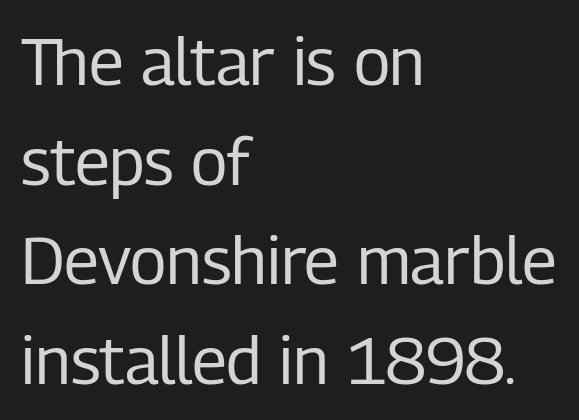
{"serif": "no", "italic": "no", "bold": "no", "weight": "regular", "width": "condensed", "stroke_contrast": "low", "x_height": "medium", "monospaced": "no", "underline": "no", "align": "left", "line_spacing": "normal", "line_spacing_ratio": 1.51, "letter_spacing": "normal", "letter_spacing_em": 0.0, "glyph_px": 66}
